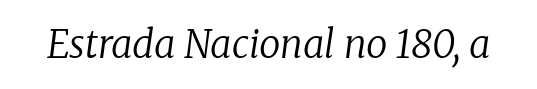
The passage shown has conventional tracking throughout. The font family rendered here belongs to the serif group. No word sits above an underline. Notice how the stems are inclined rather than vertical — that's the hallmark of italics.
